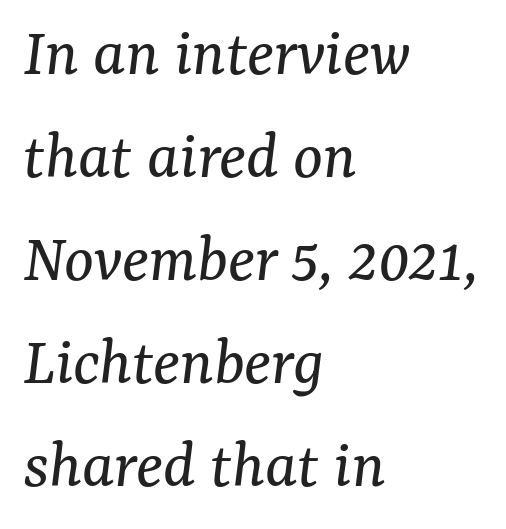
Q: Is the text bold? A: No.
Q: Is the text italic (slanted)? A: Yes, it leans right by about 7 degrees.
Q: Is the typeface a serif or a sans-serif typeface? A: Serif.
Q: Is the text underlined? A: No.
Q: How is the paragraph aligned? A: Left-aligned.
Q: Is the spacing between letters normal or unusually wide? A: Normal.
Q: Is the spacing between lines tight, normal or loose? A: Normal.
Q: Width (condensed, normal, or wide)? A: Normal.
Q: Stroke contrast? A: Medium.
Q: x-height? A: Medium.
Q: Monospaced? A: No.
